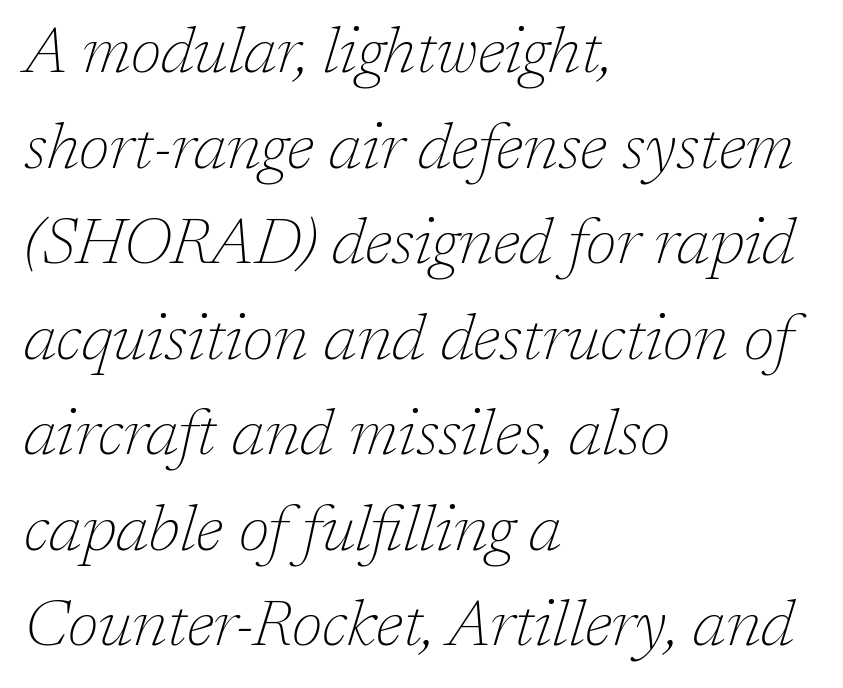
Character widths vary here, with narrow letters taking less room than wide ones. The glyphs look as if they've been sheared to an angle. This rendering features lettering with no underline. Every row of glyphs begins at an identical x-position on the left. Evenly set lines give the paragraph a standard silhouette.
